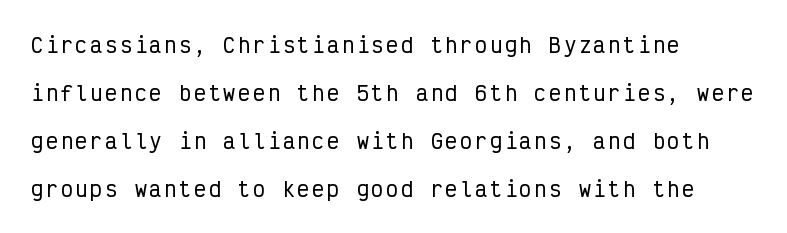
The image shows 20 px text type, upright; set left-aligned, loose line spacing (2.4x), not underlined.
